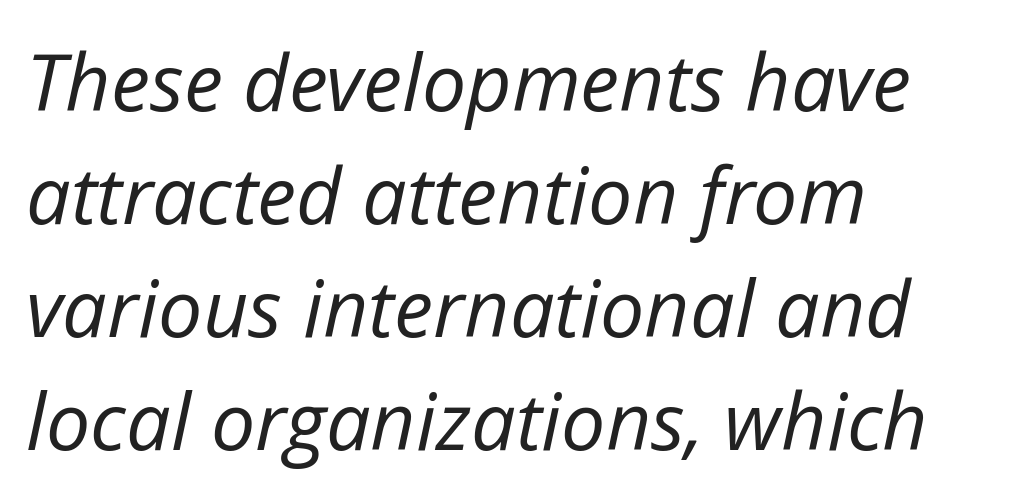
The image shows 79 px regular-weight type, italic (leaning right); set left-aligned, normal line spacing (1.43x), normal letter spacing, not underlined; low stroke contrast and a medium x-height.
